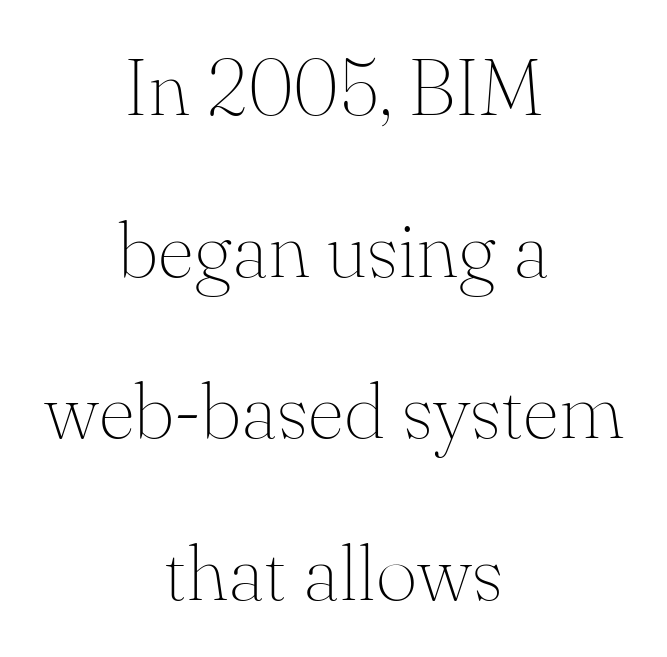
The image shows 80 px thin serif type, upright; set centered, loose line spacing (2.02x), normal letter spacing, not underlined; medium stroke contrast and a small x-height.
